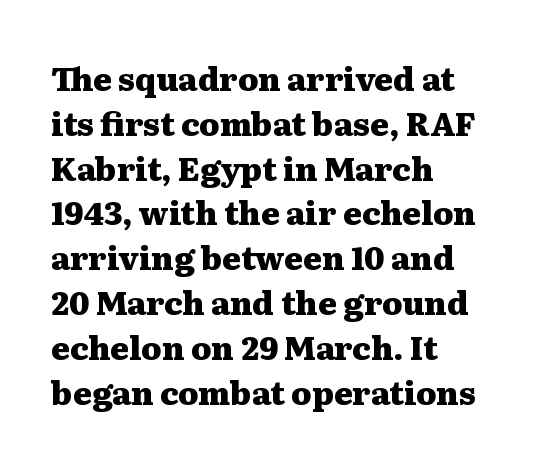
The image shows 32 px heavy, wide serif type, upright; set left-aligned, normal line spacing (1.4x), normal letter spacing, not underlined; medium stroke contrast and a medium x-height.
